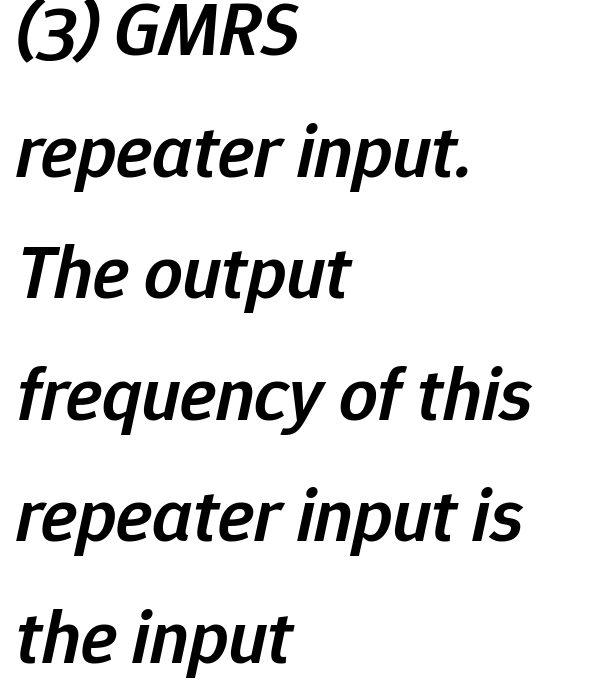
Q: Is the text bold? A: Semi-bold.
Q: Is the text italic (slanted)? A: Yes, it leans right by about 12 degrees.
Q: Is the text underlined? A: No.
Q: How is the paragraph aligned? A: Left-aligned.
Q: Is the spacing between letters normal or unusually wide? A: Normal.
Q: Is the spacing between lines tight, normal or loose? A: Normal.
Q: Width (condensed, normal, or wide)? A: Normal.
Q: Stroke contrast? A: Low.
Q: x-height? A: Medium.
Q: Monospaced? A: No.
